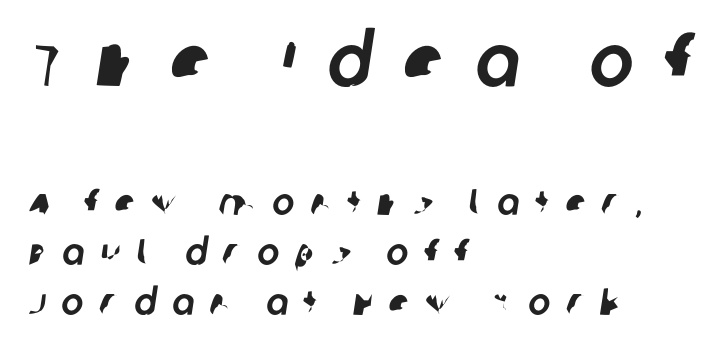
Q: Is the typeface a serif or a sans-serif typeface? A: Sans-serif.
Q: Is the text underlined? A: No.
Q: How is the paragraph aligned? A: Left-aligned.
Q: Is the spacing between letters normal or unusually wide? A: Unusually wide.
Q: Is the spacing between lines tight, normal or loose? A: Normal.
Q: Which block of text is set in a larger size, the first (top) or the second (bottom)? A: The first (top) one.
Q: Width (condensed, normal, or wide)? A: Normal.
Q: Stroke contrast? A: Low.
Q: x-height? A: Large.
Q: Monospaced? A: No.
